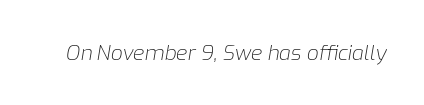
Rendered with sloped, italic letterforms. Letter spacing: default. Caption: face not bold, strokes unweighted. The specimen omits any rule beneath the text block's lines.
